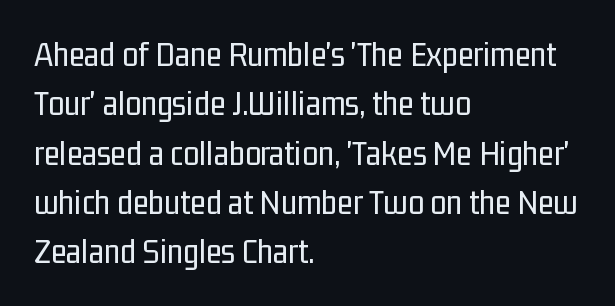
Q: Is the text bold? A: No.
Q: Is the text italic (slanted)? A: No, it is upright.
Q: Is the typeface a serif or a sans-serif typeface? A: Sans-serif.
Q: Is the text underlined? A: No.
Q: How is the paragraph aligned? A: Left-aligned.
Q: Is the spacing between letters normal or unusually wide? A: Normal.
Q: Is the spacing between lines tight, normal or loose? A: Normal.
Q: Width (condensed, normal, or wide)? A: Condensed.
Q: Stroke contrast? A: Low.
Q: x-height? A: Medium.
Q: Monospaced? A: No.
